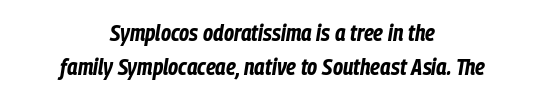
Q: Is the text bold? A: Yes.
Q: Is the text italic (slanted)? A: Yes, it leans right by about 9 degrees.
Q: Is the text underlined? A: No.
Q: How is the paragraph aligned? A: Centered.
Q: Is the spacing between letters normal or unusually wide? A: Normal.
Q: Is the spacing between lines tight, normal or loose? A: Normal.
